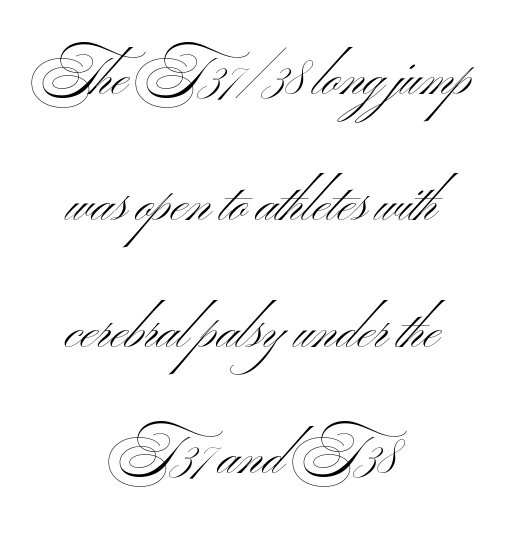
Q: Is the text bold? A: No.
Q: Is the text italic (slanted)? A: Yes.
Q: Is the typeface a serif or a sans-serif typeface? A: Sans-serif.
Q: Is the text underlined? A: No.
Q: How is the paragraph aligned? A: Centered.
Q: Is the spacing between letters normal or unusually wide? A: Normal.
Q: Is the spacing between lines tight, normal or loose? A: Loose.
Q: Width (condensed, normal, or wide)? A: Wide.
Q: Stroke contrast? A: Medium.
Q: x-height? A: Small.
Q: Monospaced? A: No.
